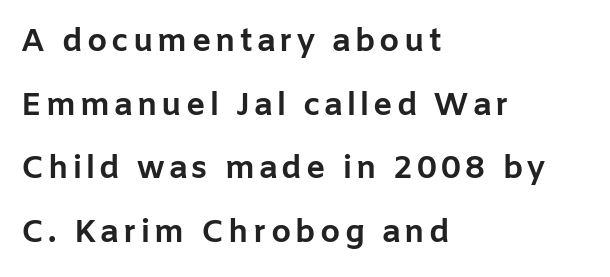
{"serif": "no", "italic": "no", "bold": "yes", "weight": "bold", "width": "normal", "stroke_contrast": "low", "x_height": "medium", "monospaced": "no", "underline": "no", "align": "left", "line_spacing": "loose", "line_spacing_ratio": 1.99, "glyph_px": 32}
